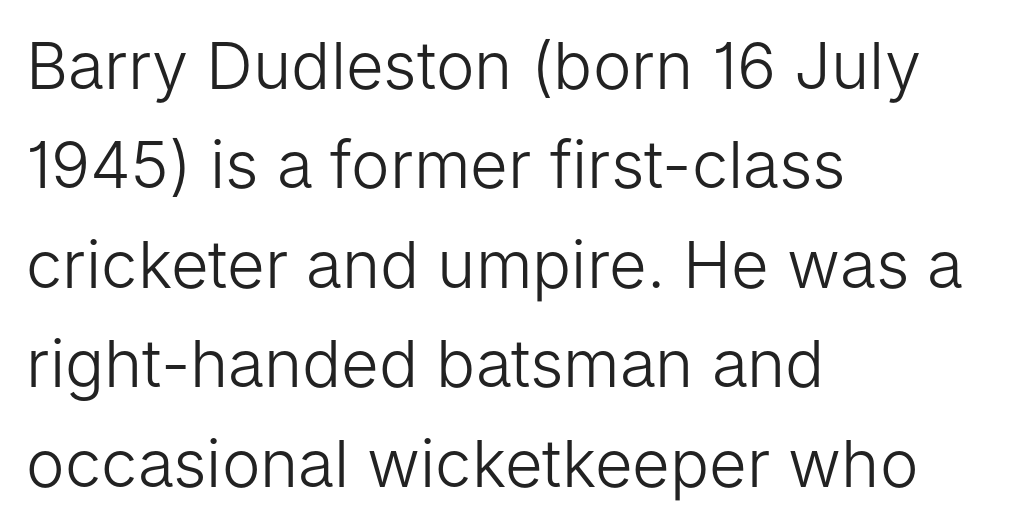
Anything drawn beneath the words? Only blank space. Does the leading feel generous? No, just average. Teacher's note: observe the even left margin — that is flush-left alignment. A sans-serif font was chosen for this passage. Unlike italic type, these characters show no tilt at all. These lines are rendered in a variable-pitch font.
